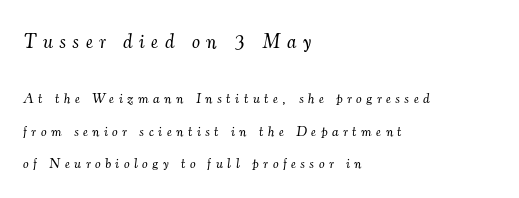
The image shows 20 px text type, italic (leaning right); set left-aligned, loose line spacing (2.32x), unusually wide letter spacing (+0.33 em), not underlined; the first (top) block is 1.43x larger.
